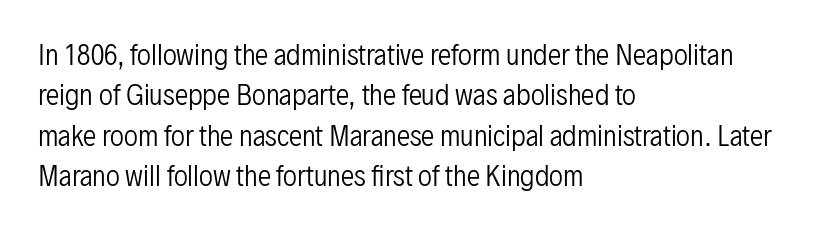
The image shows 27 px text type, upright; set left-aligned, normal line spacing (1.5x), normal letter spacing, not underlined.
